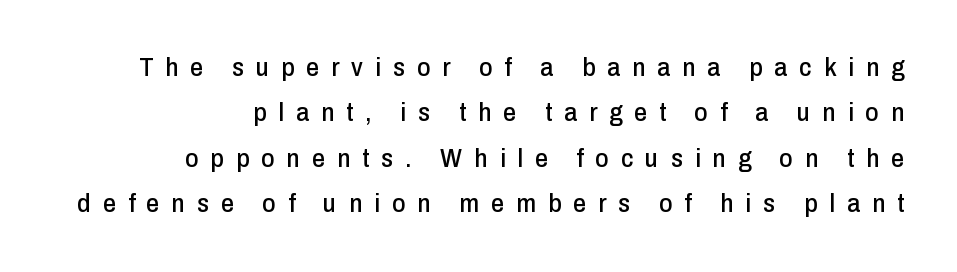
{"italic": "no", "underline": "no", "align": "right", "line_spacing_ratio": 1.75, "letter_spacing": "wide", "letter_spacing_em": 0.46, "glyph_px": 26}
